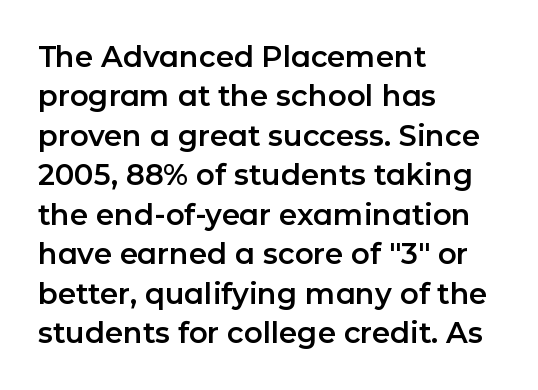
The image shows 29 px sans-serif type, upright; set left-aligned, normal line spacing (1.36x), normal letter spacing, not underlined; low stroke contrast and a medium x-height.
